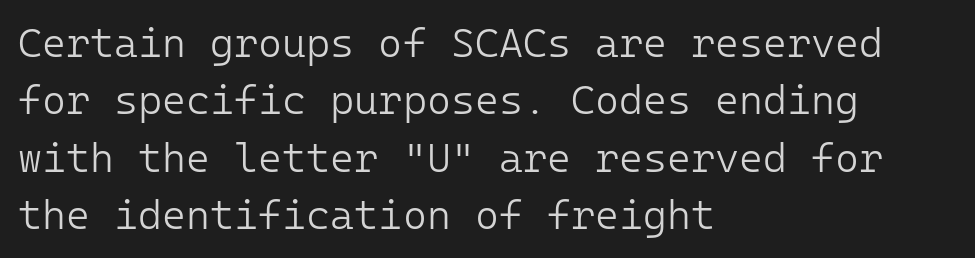
The image shows 41 px light sans-serif type, upright; set left-aligned, normal line spacing (1.4x), normal letter spacing, not underlined; low stroke contrast and a medium x-height.
